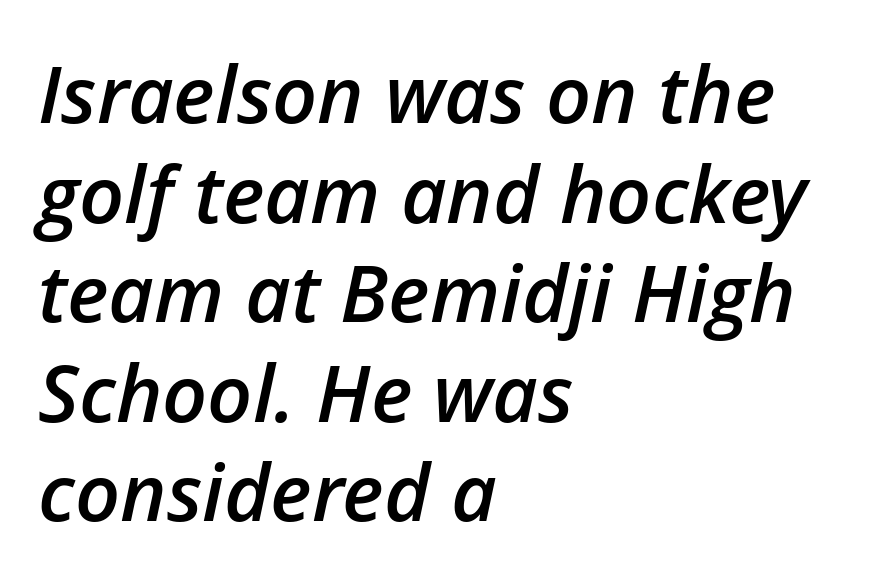
The image shows 79 px semibold type, italic (leaning right); set left-aligned, normal line spacing (1.26x), normal letter spacing, not underlined; low stroke contrast and a medium x-height.
